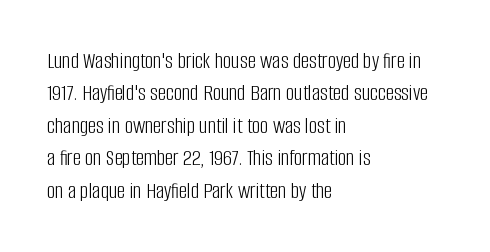
The image shows 23 px text type, upright; set left-aligned, normal line spacing (1.41x), normal letter spacing, not underlined.
